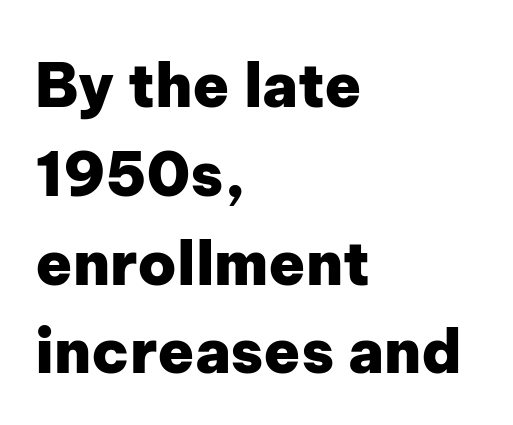
{"serif": "no", "italic": "no", "bold": "yes", "weight": "heavy", "width": "normal", "stroke_contrast": "low", "x_height": "medium", "monospaced": "no", "underline": "no", "align": "left", "line_spacing": "normal", "line_spacing_ratio": 1.48, "letter_spacing": "normal", "letter_spacing_em": 0.0, "glyph_px": 60}
